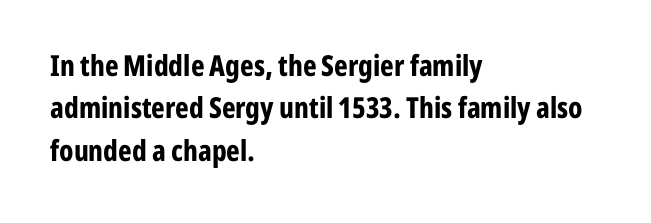
Tall strokes in this sample are plumb rather than angled. The letters advance in unequal steps, a hallmark of proportional type. Line starts are locked; line ends wander. Bare-footed words on every line.
